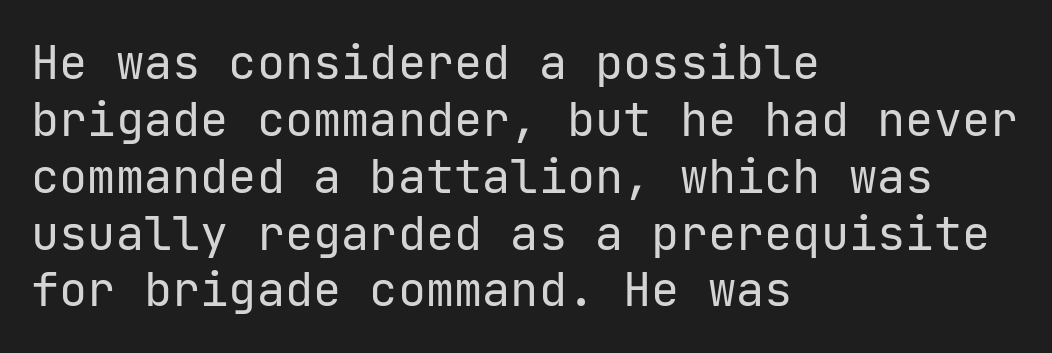
The image shows 47 px regular-weight sans-serif type, upright; set left-aligned, line spacing 1.21x, normal letter spacing, not underlined; low stroke contrast and a medium x-height.
